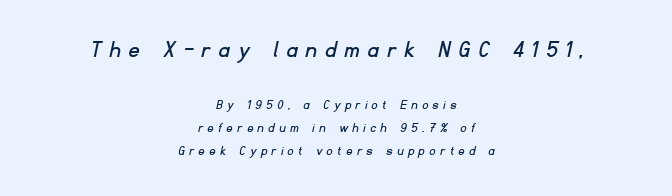
The image shows 25 px text type; set centered, normal line spacing (1.65x), unusually wide letter spacing (+0.37 em), not underlined; the first (top) block is 1.79x larger.
